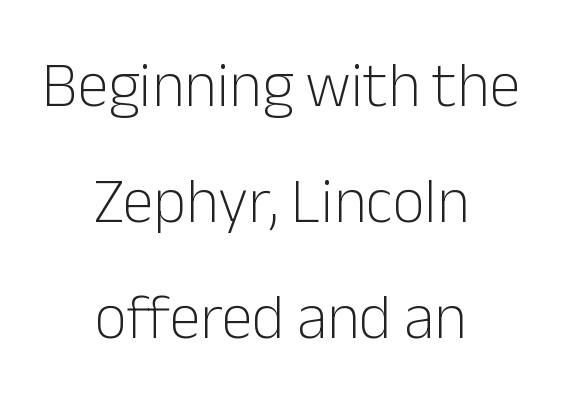
{"serif": "no", "italic": "no", "bold": "no", "weight": "light", "width": "normal", "stroke_contrast": "low", "x_height": "medium", "monospaced": "no", "underline": "no", "align": "center", "line_spacing_ratio": 1.84, "letter_spacing": "normal", "letter_spacing_em": 0.0, "glyph_px": 63}
